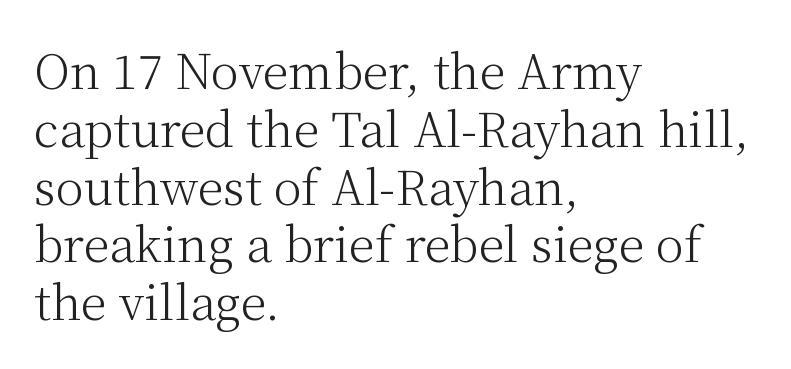
{"serif": "yes", "italic": "no", "bold": "no", "weight": "light", "width": "normal", "stroke_contrast": "medium", "x_height": "medium", "monospaced": "no", "underline": "no", "align": "left", "line_spacing_ratio": 1.23, "letter_spacing": "normal", "letter_spacing_em": 0.0, "glyph_px": 47}
